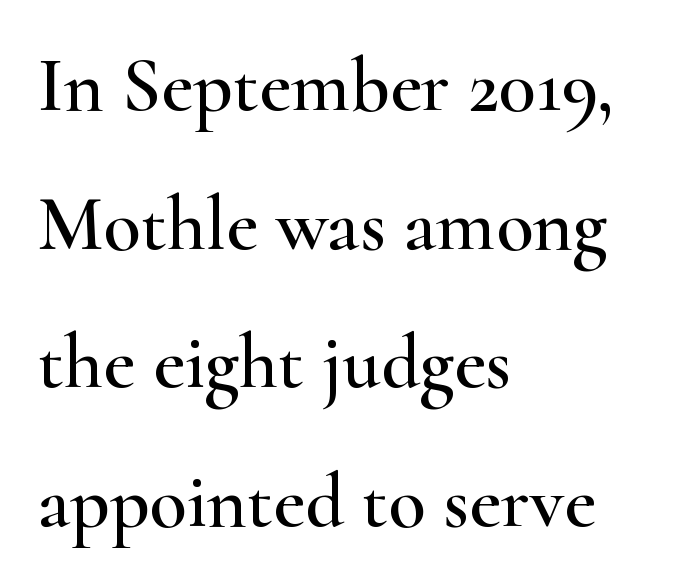
The image shows 77 px wide serif type, upright; set left-aligned, line spacing 1.8x, normal letter spacing, not underlined; high stroke contrast and a small x-height.
